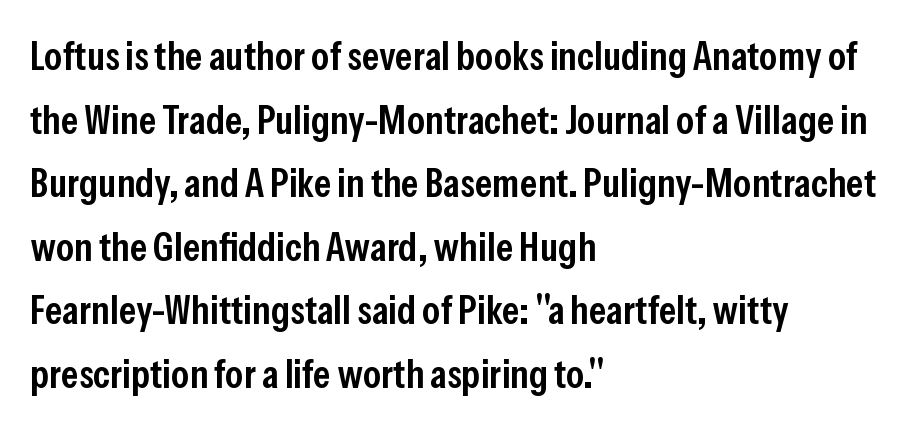
Q: Is the text bold? A: Semi-bold.
Q: Is the text italic (slanted)? A: No, it is upright.
Q: Is the typeface a serif or a sans-serif typeface? A: Sans-serif.
Q: Is the text underlined? A: No.
Q: How is the paragraph aligned? A: Left-aligned.
Q: Is the spacing between letters normal or unusually wide? A: Normal.
Q: Is the spacing between lines tight, normal or loose? A: Normal.
Q: Width (condensed, normal, or wide)? A: Condensed.
Q: Stroke contrast? A: Low.
Q: x-height? A: Medium.
Q: Monospaced? A: No.
